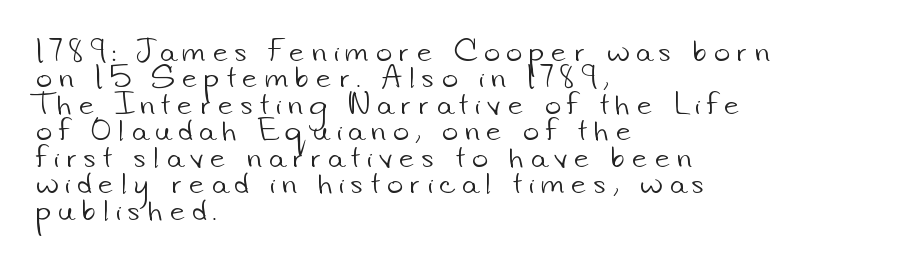
The image shows 27 px text type; set left-aligned, tight line spacing (0.98x), unusually wide letter spacing (+0.27 em), not underlined.
